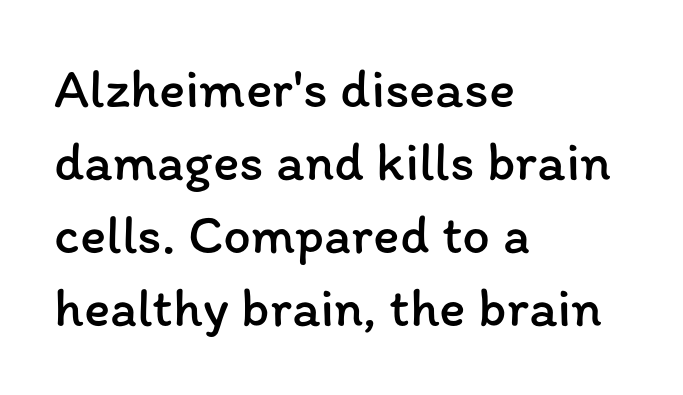
Q: Is the text bold? A: No.
Q: Is the text italic (slanted)? A: No, it is upright.
Q: Is the text underlined? A: No.
Q: How is the paragraph aligned? A: Left-aligned.
Q: Is the spacing between letters normal or unusually wide? A: Normal.
Q: Is the spacing between lines tight, normal or loose? A: Normal.
Q: Width (condensed, normal, or wide)? A: Normal.
Q: Stroke contrast? A: Low.
Q: x-height? A: Medium.
Q: Monospaced? A: No.
